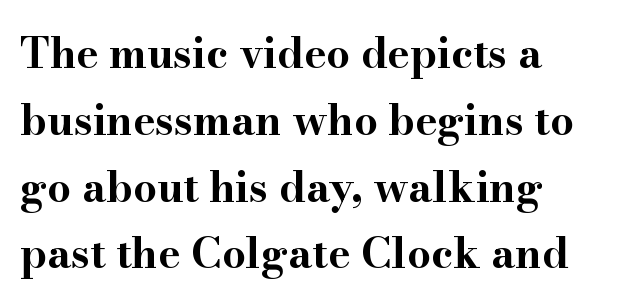
{"serif": "yes", "italic": "no", "bold": "yes", "weight": "bold", "width": "wide", "stroke_contrast": "high", "x_height": "small", "monospaced": "no", "underline": "no", "align": "left", "line_spacing": "normal", "line_spacing_ratio": 1.59, "letter_spacing": "normal", "letter_spacing_em": 0.0, "glyph_px": 42}
